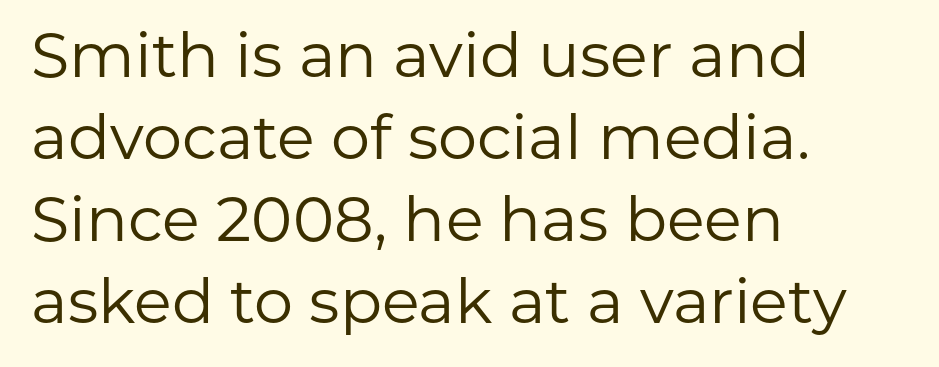
{"serif": "no", "italic": "no", "bold": "no", "weight": "regular", "width": "normal", "stroke_contrast": "low", "x_height": "medium", "monospaced": "no", "underline": "no", "align": "left", "line_spacing": "normal", "line_spacing_ratio": 1.32, "letter_spacing": "normal", "letter_spacing_em": 0.0, "glyph_px": 62}
